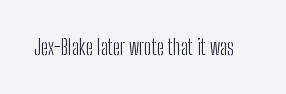
The passage shown is not underscored anywhere. The font's upright variant was chosen for this text. Stems here are at most as thick as an everyday book face. Observe the ordinary spacing: letters are neighbours, not strangers.
